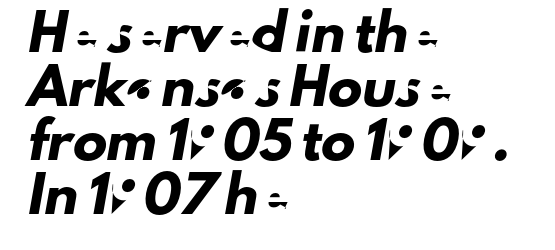
The image shows 34 px sans-serif type; set left-aligned, normal line spacing (1.59x), normal letter spacing, not underlined; low stroke contrast and a small x-height.
